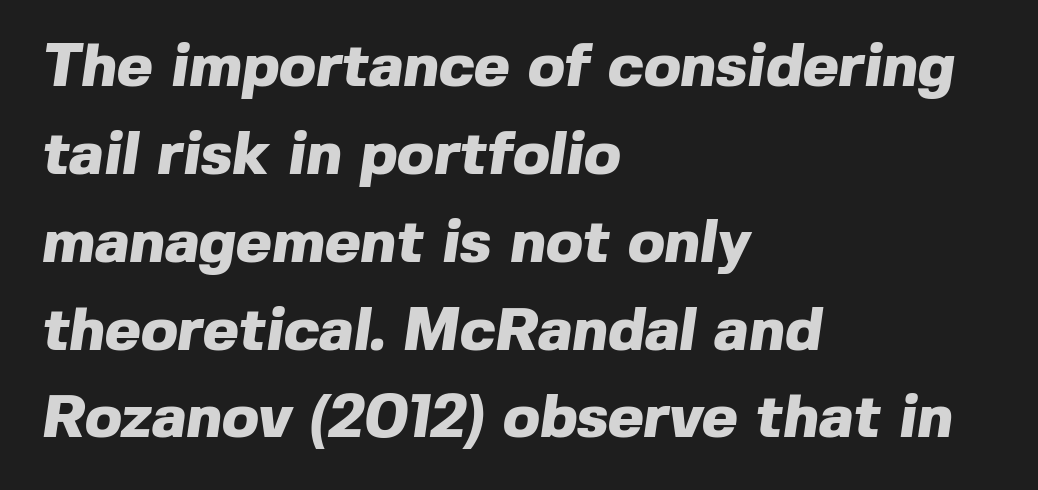
The image shows 61 px heavy sans-serif type; set left-aligned, normal line spacing (1.44x), normal letter spacing, not underlined; a medium x-height.
